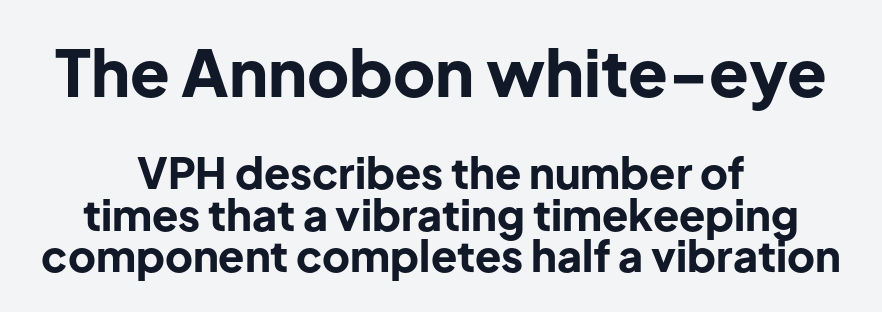
Q: Is the text bold? A: Yes.
Q: Is the text italic (slanted)? A: No, it is upright.
Q: Is the typeface a serif or a sans-serif typeface? A: Sans-serif.
Q: Is the text underlined? A: No.
Q: How is the paragraph aligned? A: Centered.
Q: Is the spacing between letters normal or unusually wide? A: Normal.
Q: Is the spacing between lines tight, normal or loose? A: Tight.
Q: Which block of text is set in a larger size, the first (top) or the second (bottom)? A: The first (top) one.
Q: Width (condensed, normal, or wide)? A: Normal.
Q: Stroke contrast? A: Low.
Q: x-height? A: Medium.
Q: Monospaced? A: No.
